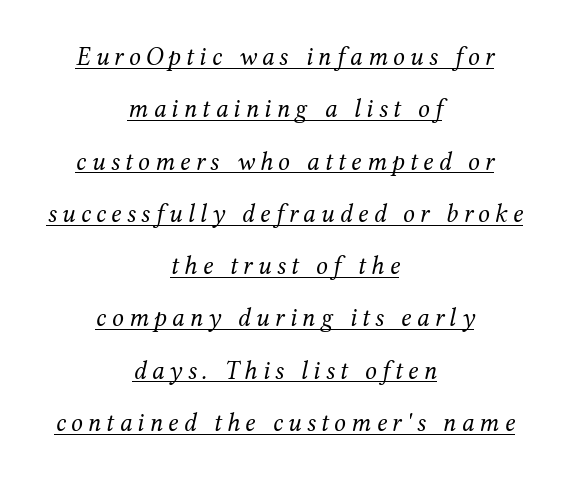
Italic? Definitely — the glyphs are oblique. In designer terms, the underline attribute is active on this setting. Compared with a typical body face, this is equally light or lighter still. Students, observe: this is what heavily led, spacious text looks like. Honestly, the letter spacing is so wide it's the main thing you notice.
